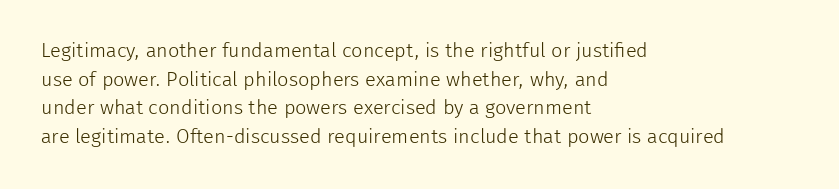
The image shows 20 px text type, upright; set left-aligned, normal line spacing (1.43x), normal letter spacing, not underlined.
